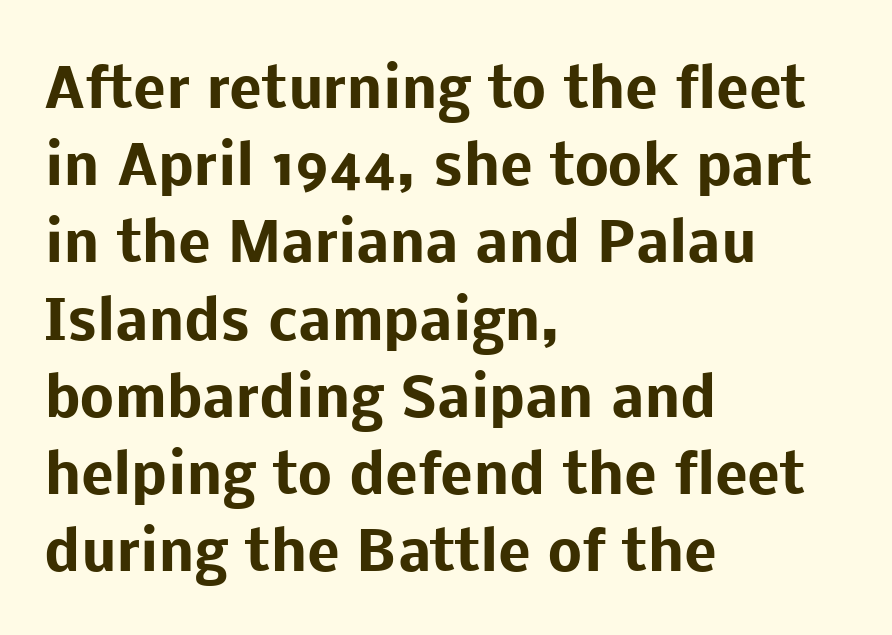
Reading down the column, the eye jumps a familiar distance to each next line. A clean baseline with only descenders dipping below it. Characters remain perfectly vertical along every line. The setting favours the left margin, as ordinary paragraphs usually do.
